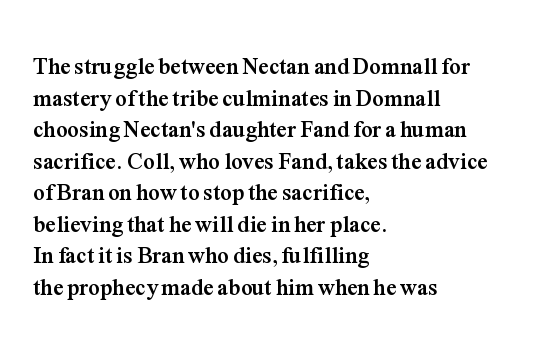
The image shows 23 px bold type, upright; set left-aligned, normal line spacing (1.37x), normal letter spacing, not underlined.
